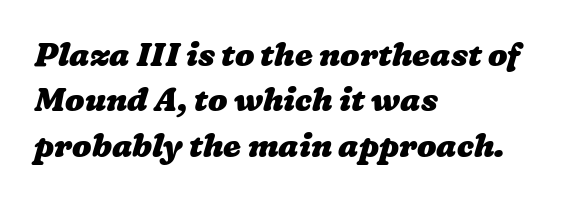
Q: Is the text bold? A: Yes.
Q: Is the text underlined? A: No.
Q: How is the paragraph aligned? A: Left-aligned.
Q: Is the spacing between letters normal or unusually wide? A: Normal.
Q: Is the spacing between lines tight, normal or loose? A: Normal.
Q: Width (condensed, normal, or wide)? A: Wide.
Q: Stroke contrast? A: Low.
Q: x-height? A: Medium.
Q: Monospaced? A: No.
